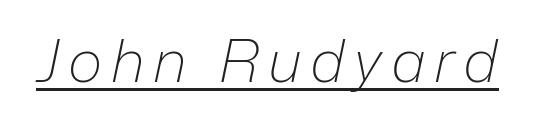
Q: Is the text bold? A: No.
Q: Is the text italic (slanted)? A: Yes, it leans right by about 12 degrees.
Q: Is the text underlined? A: Yes.
Q: Width (condensed, normal, or wide)? A: Normal.
Q: Stroke contrast? A: Low.
Q: x-height? A: Medium.
Q: Monospaced? A: No.
